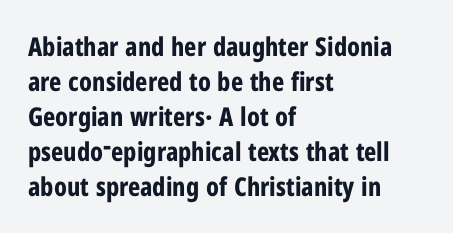
Spacing between characters is what you'd get straight out of the box. If you drew a line through each stem, it would be perfectly vertical. Which margin do the lines hug? The left one — the right edge is uneven. Leading: standard. Is the type bold? Yes — the strokes are clearly thick and heavy.
